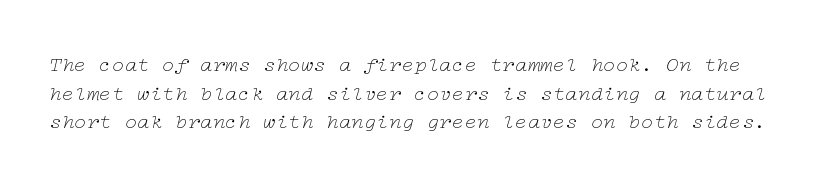
The string is rendered with underlining switched off. Weight class: somewhere from thin through regular. Compared with ordinary roman type, these characters are visibly tilted. The face used here is rendered with its standard letterfit. Vertically, the passage feels balanced, rows spaced as you'd expect.
